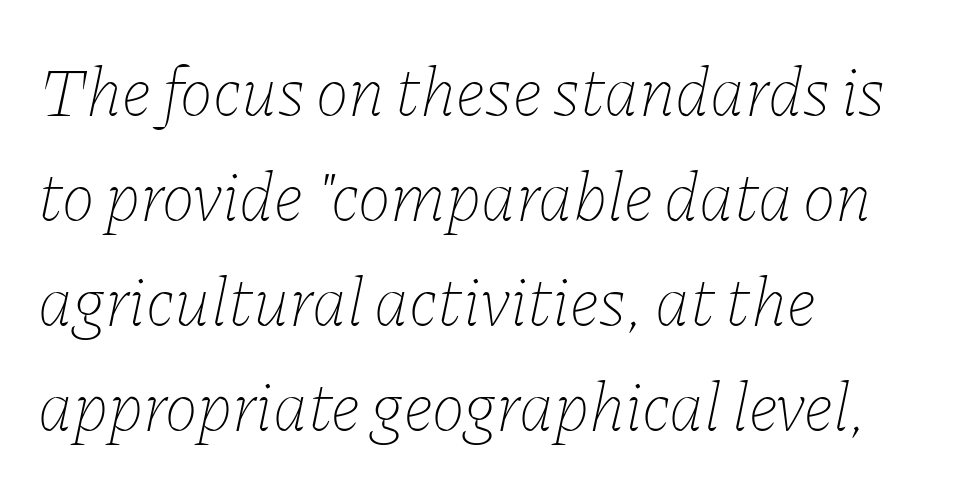
{"italic": "yes", "lean": "right", "slant_degrees": 11, "bold": "no", "weight": "thin", "width": "normal", "stroke_contrast": "low", "x_height": "medium", "monospaced": "no", "underline": "no", "align": "left", "line_spacing": "normal", "line_spacing_ratio": 1.5, "letter_spacing": "normal", "letter_spacing_em": 0.0, "glyph_px": 70}
